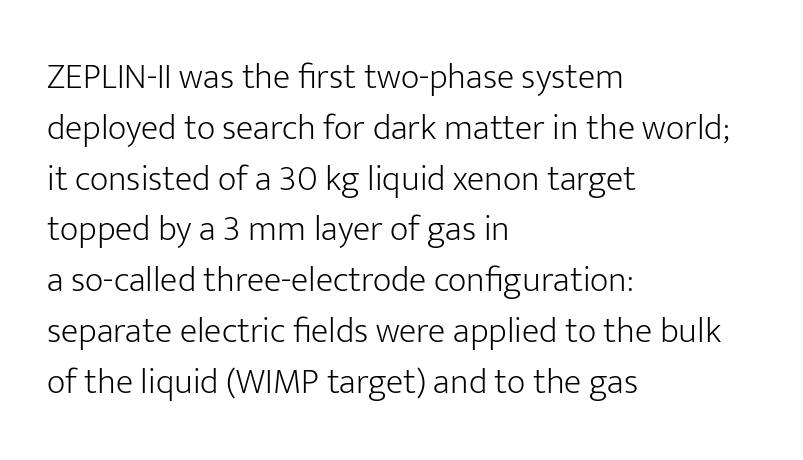
Descenders hang freely into open space. Horizontal alignment here is leftward, the default for most running prose. Ink coverage per letter is moderate at most. The letters stand upright; this is a roman face. Is there much room between lines? A standard amount, neither cramped nor airy. Characters follow at the spacing the type designer built in.
